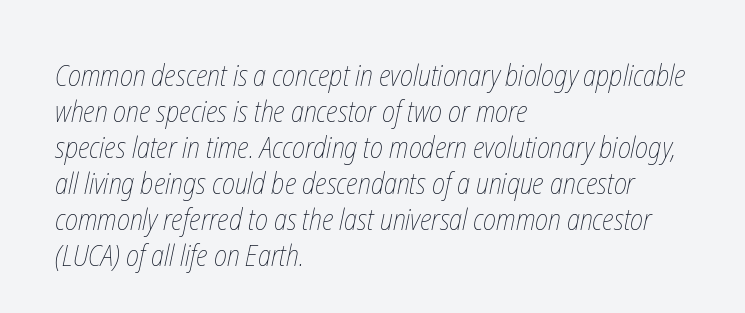
The image shows 29 px thin, condensed type; set left-aligned, line spacing 1.24x, normal letter spacing, not underlined; low stroke contrast and a medium x-height.
